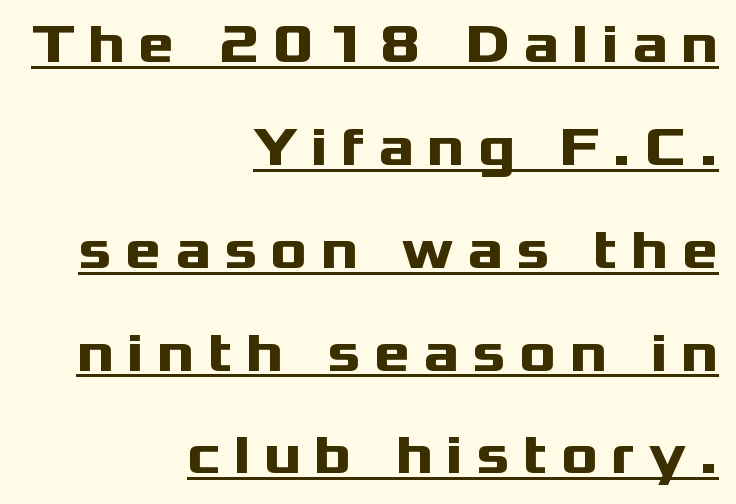
The image shows 55 px heavy, wide sans-serif type, upright; set right-aligned, line spacing 1.87x, unusually wide letter spacing (+0.24 em), underlined; medium stroke contrast and a medium x-height.
